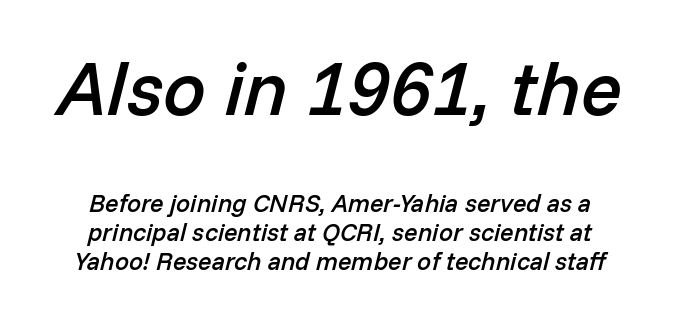
The image shows 76 px semibold type, italic (leaning right); set centered, tight line spacing (1.15x), normal letter spacing, not underlined; the first (top) block is 3.04x larger; low stroke contrast and a medium x-height.
